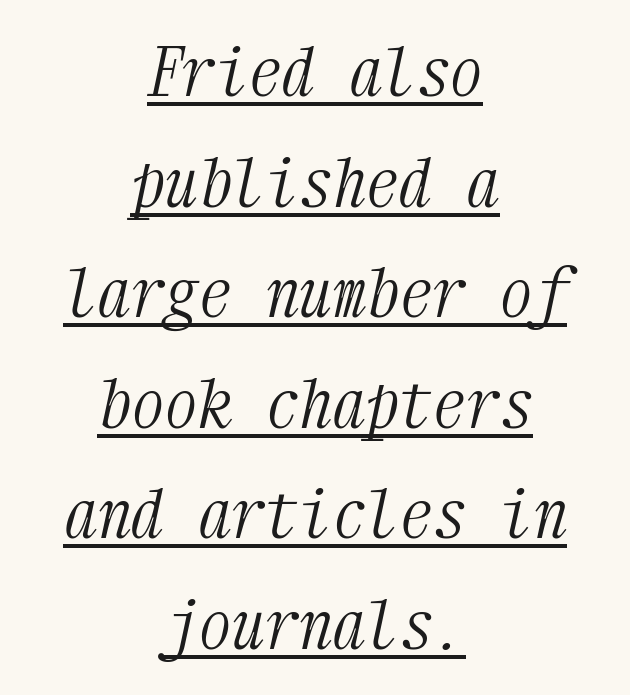
{"serif": "yes", "italic": "yes", "lean": "right", "slant_degrees": 12, "bold": "no", "weight": "light", "width": "condensed", "stroke_contrast": "medium", "x_height": "medium", "monospaced": "yes", "underline": "yes", "align": "center", "line_spacing": "normal", "line_spacing_ratio": 1.65, "letter_spacing": "normal", "letter_spacing_em": 0.0, "glyph_px": 67}
